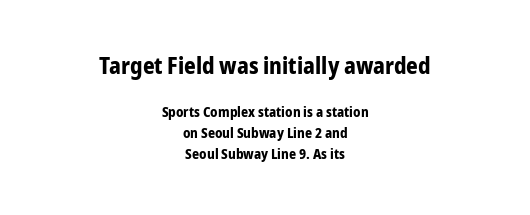
Q: Is the text bold? A: Yes.
Q: Is the text italic (slanted)? A: No, it is upright.
Q: Is the text underlined? A: No.
Q: How is the paragraph aligned? A: Centered.
Q: Is the spacing between letters normal or unusually wide? A: Normal.
Q: Is the spacing between lines tight, normal or loose? A: Normal.
Q: Which block of text is set in a larger size, the first (top) or the second (bottom)? A: The first (top) one.
